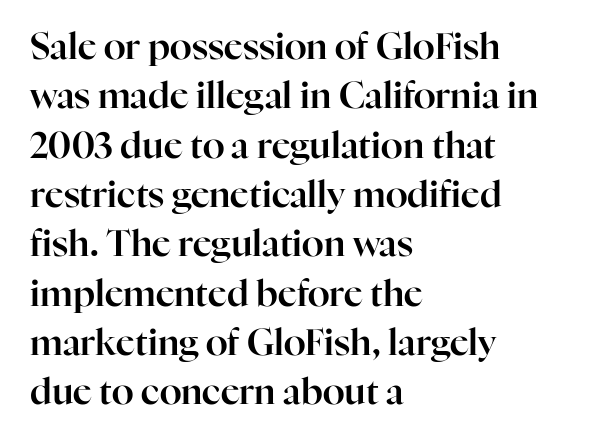
The passage shown is typed in a proportional face where columns would drift. The rendering keeps characters at their native spacing. In terms of letterform style, serifs are clearly present. A roman cut, with each character standing at attention. The paragraph has a hard left edge and a soft right edge. Rule under the text: the space is simply empty.
